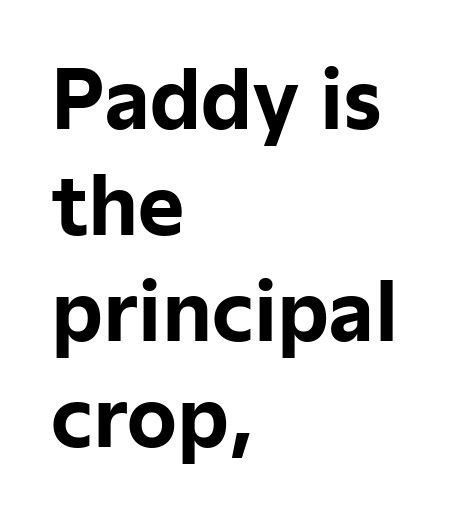
This sample uses a sans-serif face. The sample has been set heavy, in full bold. Upright lettering throughout. Reading down the block, your eye returns to a fixed left position each line. Compared with typical paragraphs, the rows here are spaced about the same. The face used here is proportionally spaced, like ordinary book or web type.
